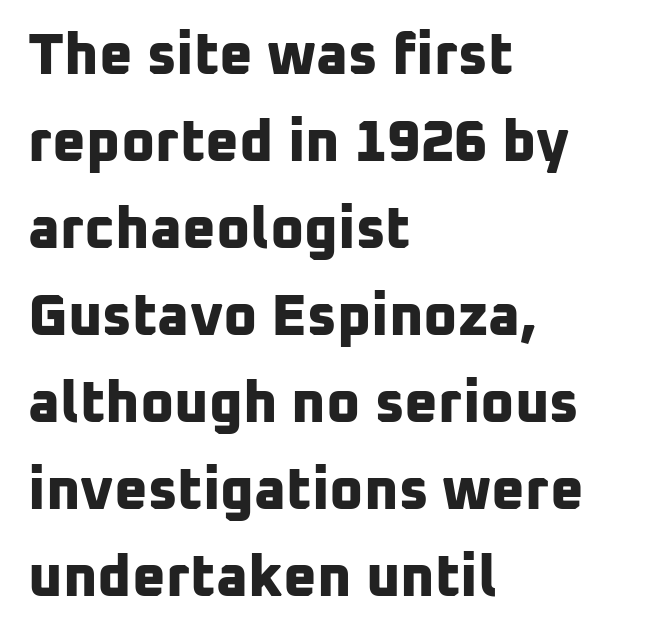
What weight is shown? A full bold with thick strokes. Horizontal alignment here is leftward, the default for most running prose. Glance below the letters and you will spot only blank space. A sans-serif font was chosen for this passage. Line spacing here is normal. This rendering leaves character spacing at its baseline value.
